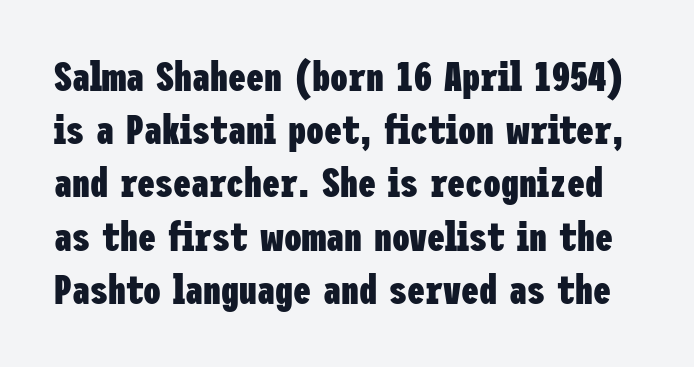
Q: Is the text bold? A: Yes.
Q: Is the text italic (slanted)? A: No, it is upright.
Q: Is the typeface a serif or a sans-serif typeface? A: Sans-serif.
Q: Is the text underlined? A: No.
Q: Is the spacing between letters normal or unusually wide? A: Normal.
Q: Is the spacing between lines tight, normal or loose? A: Normal.
Q: Width (condensed, normal, or wide)? A: Condensed.
Q: Stroke contrast? A: Low.
Q: x-height? A: Medium.
